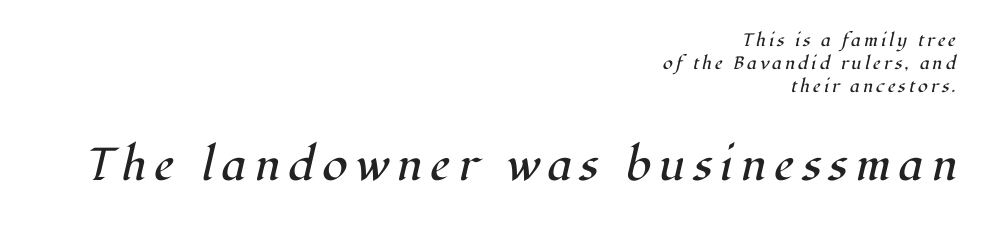
Q: Is the text bold? A: No.
Q: Is the text italic (slanted)? A: Yes, it leans right by about 12 degrees.
Q: Is the typeface a serif or a sans-serif typeface? A: Serif.
Q: Is the text underlined? A: No.
Q: How is the paragraph aligned? A: Right-aligned.
Q: Is the spacing between lines tight, normal or loose? A: Normal.
Q: Which block of text is set in a larger size, the first (top) or the second (bottom)? A: The second (bottom) one.
Q: Width (condensed, normal, or wide)? A: Normal.
Q: Stroke contrast? A: High.
Q: x-height? A: Medium.
Q: Monospaced? A: No.
